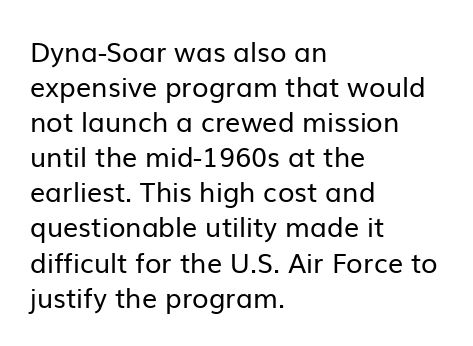
The image shows 27 px text type, upright; set left-aligned, normal line spacing (1.3x), normal letter spacing, not underlined.
